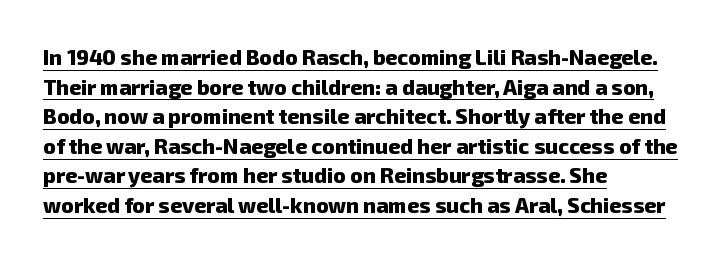
{"bold": "yes", "underline": "yes", "align": "left", "line_spacing": "normal", "line_spacing_ratio": 1.41, "letter_spacing": "normal", "letter_spacing_em": 0.0, "glyph_px": 21}
